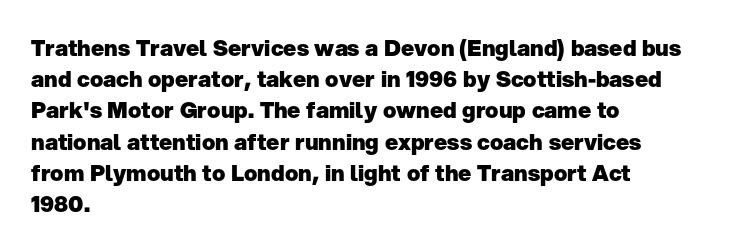
{"italic": "no", "bold": "yes", "underline": "no", "align": "left", "line_spacing": "normal", "line_spacing_ratio": 1.42, "letter_spacing": "normal", "letter_spacing_em": 0.0, "glyph_px": 22}
